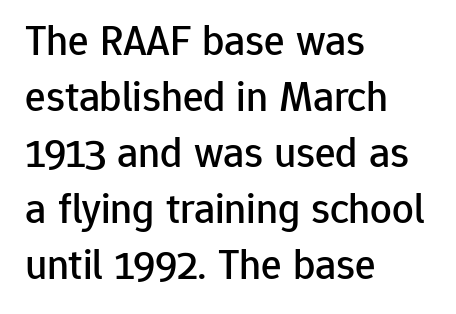
{"serif": "no", "italic": "no", "width": "normal", "stroke_contrast": "low", "x_height": "medium", "monospaced": "no", "underline": "no", "align": "left", "line_spacing": "normal", "line_spacing_ratio": 1.3, "letter_spacing": "normal", "letter_spacing_em": 0.0, "glyph_px": 43}
